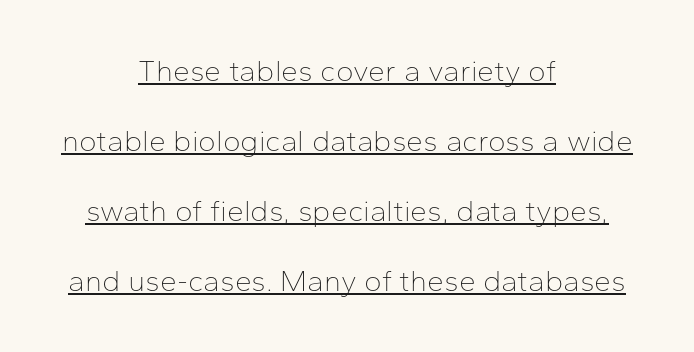
The image shows 30 px thin sans-serif type, upright; set centered, loose line spacing (2.33x), normal letter spacing, underlined; low stroke contrast and a medium x-height.
